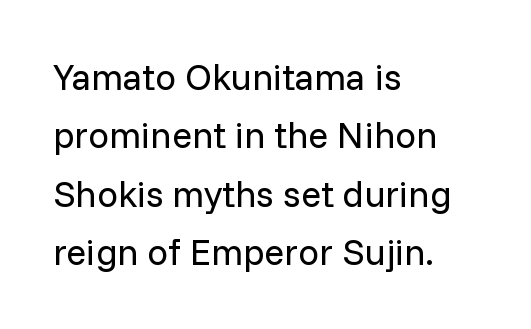
Q: Is the text bold? A: No.
Q: Is the text italic (slanted)? A: No, it is upright.
Q: Is the typeface a serif or a sans-serif typeface? A: Sans-serif.
Q: Is the text underlined? A: No.
Q: How is the paragraph aligned? A: Left-aligned.
Q: Is the spacing between letters normal or unusually wide? A: Normal.
Q: Is the spacing between lines tight, normal or loose? A: Normal.
Q: Width (condensed, normal, or wide)? A: Normal.
Q: Stroke contrast? A: Low.
Q: x-height? A: Medium.
Q: Monospaced? A: No.
